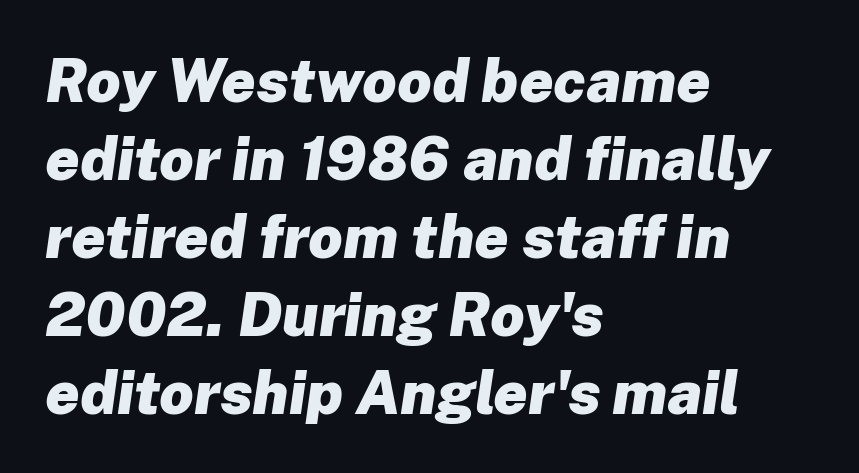
{"italic": "yes", "lean": "right", "slant_degrees": 8, "bold": "yes", "weight": "heavy", "width": "normal", "stroke_contrast": "low", "x_height": "medium", "monospaced": "no", "underline": "no", "align": "left", "line_spacing": "normal", "line_spacing_ratio": 1.3, "letter_spacing": "normal", "letter_spacing_em": 0.0, "glyph_px": 60}
